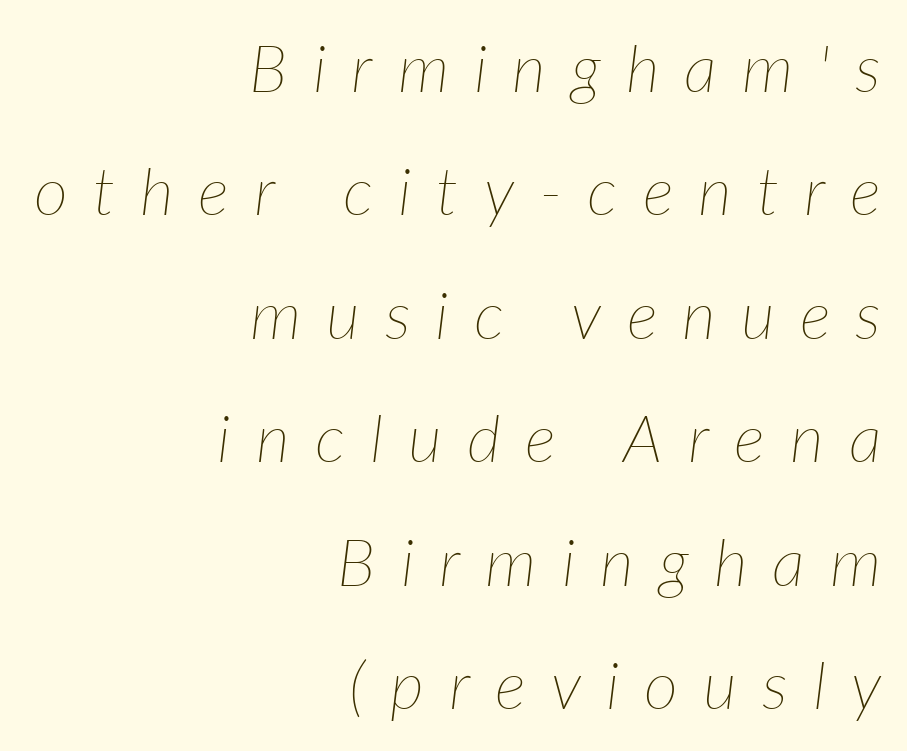
{"italic": "yes", "lean": "right", "slant_degrees": 7, "bold": "no", "weight": "thin", "width": "normal", "stroke_contrast": "low", "x_height": "medium", "monospaced": "no", "underline": "no", "align": "right", "line_spacing_ratio": 1.87, "letter_spacing": "wide", "letter_spacing_em": 0.38, "glyph_px": 66}
